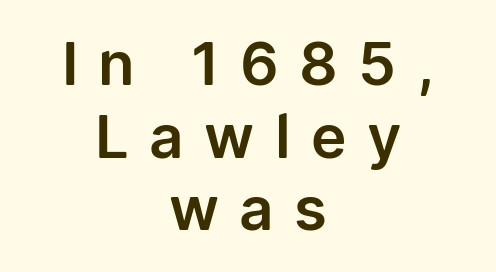
Alignment: centered. Proportional: the letters do not fall into vertical columns. A typesetter would label this face a sans. Clear beneath every line of the passage. Unlike italic type, these characters show no tilt at all.
